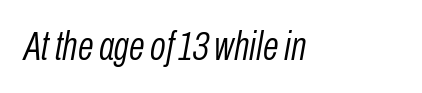
{"italic": "yes", "lean": "right", "slant_degrees": 10, "bold": "no", "weight": "light", "width": "condensed", "stroke_contrast": "low", "x_height": "medium", "monospaced": "no", "underline": "no", "letter_spacing": "normal", "letter_spacing_em": 0.0, "glyph_px": 41}
